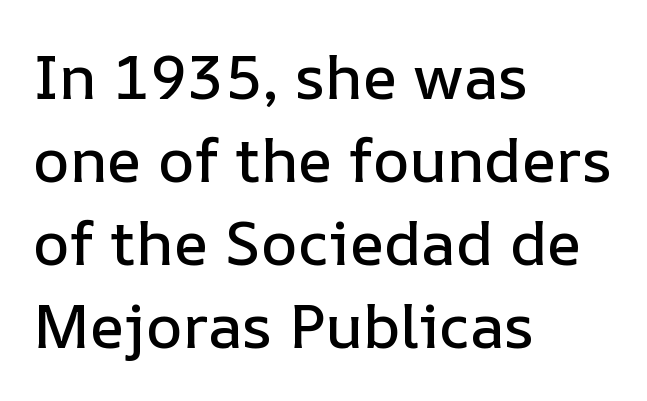
Q: Is the text italic (slanted)? A: No, it is upright.
Q: Is the text underlined? A: No.
Q: How is the paragraph aligned? A: Left-aligned.
Q: Is the spacing between letters normal or unusually wide? A: Normal.
Q: Is the spacing between lines tight, normal or loose? A: Normal.
Q: Width (condensed, normal, or wide)? A: Normal.
Q: Stroke contrast? A: Low.
Q: x-height? A: Medium.
Q: Monospaced? A: No.
